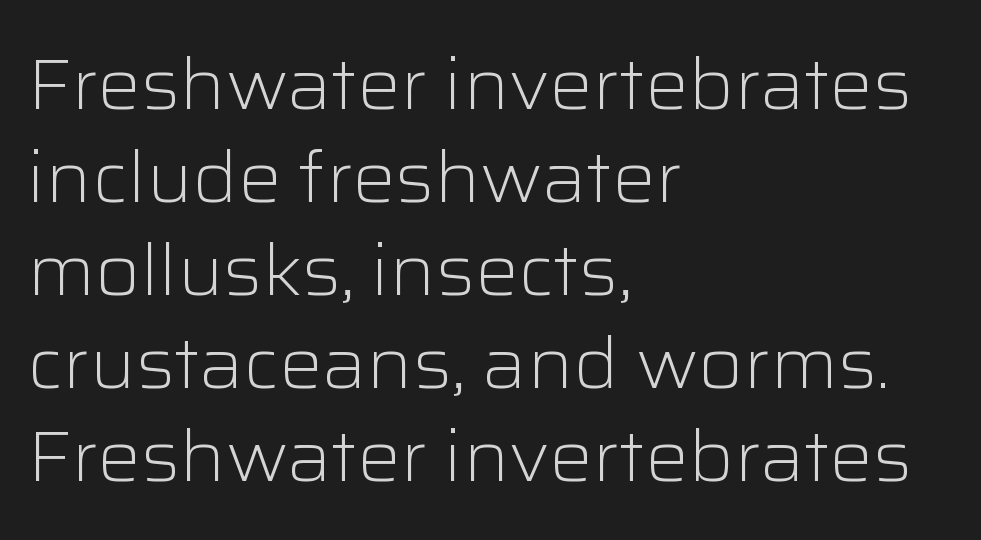
{"serif": "no", "italic": "no", "bold": "no", "weight": "light", "width": "normal", "stroke_contrast": "low", "x_height": "medium", "monospaced": "no", "underline": "no", "align": "left", "line_spacing": "normal", "line_spacing_ratio": 1.29, "letter_spacing": "normal", "letter_spacing_em": 0.0, "glyph_px": 72}
